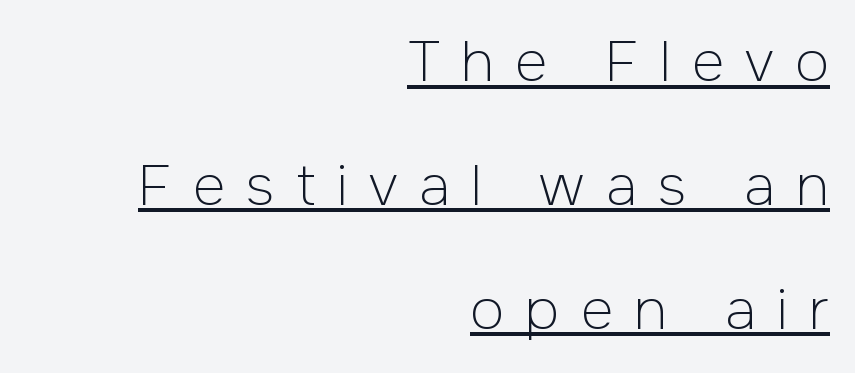
The image shows 56 px light sans-serif type, upright; set right-aligned, loose line spacing (2.21x), unusually wide letter spacing (+0.38 em), underlined; low stroke contrast and a medium x-height.
